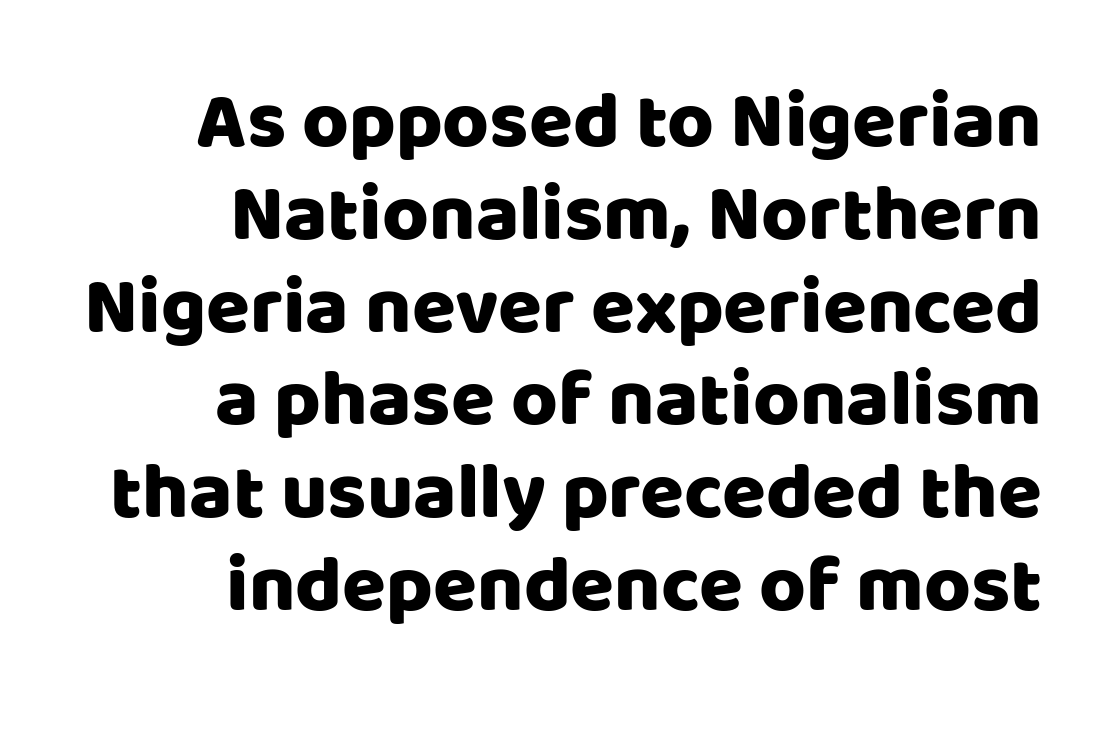
No word sits above an underline. Visually the block forms a straight wall on the right and a jagged coastline on the left. Between one letter and the next there's only the usual sliver of space. This sample has the flowing, uneven cadence of proportional lettering. Are there feet on the stems? There aren't — it's a sans.
